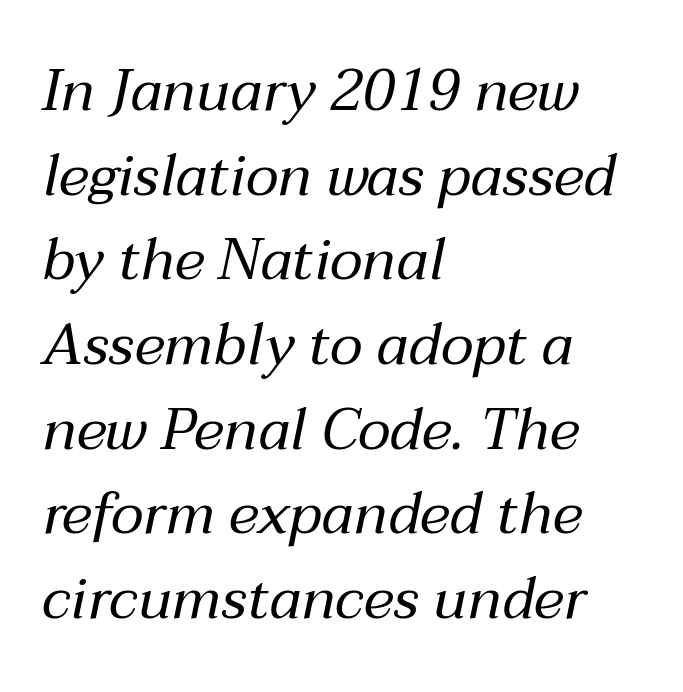
{"italic": "yes", "lean": "right", "slant_degrees": 12, "bold": "no", "weight": "regular", "width": "normal", "stroke_contrast": "medium", "x_height": "medium", "monospaced": "no", "underline": "no", "align": "left", "line_spacing": "normal", "line_spacing_ratio": 1.46, "letter_spacing": "normal", "letter_spacing_em": 0.0, "glyph_px": 58}
